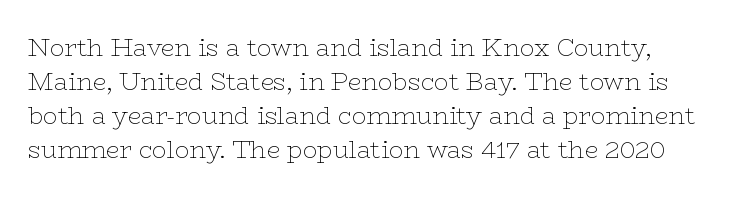
{"italic": "no", "bold": "no", "underline": "no", "line_spacing": "normal", "line_spacing_ratio": 1.42, "letter_spacing": "normal", "letter_spacing_em": 0.0, "glyph_px": 24}
